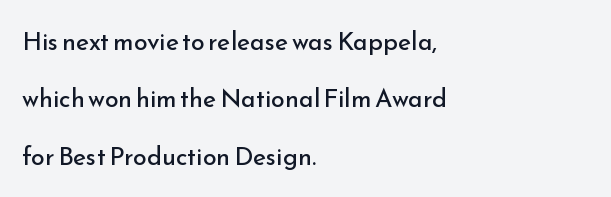
{"italic": "no", "bold": "no", "underline": "no", "align": "left", "line_spacing": "loose", "line_spacing_ratio": 2.3, "letter_spacing": "normal", "letter_spacing_em": 0.0, "glyph_px": 25}
